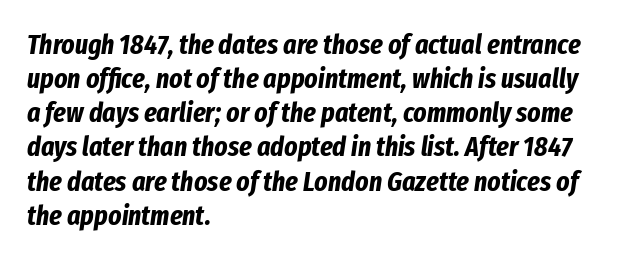
{"italic": "yes", "lean": "right", "slant_degrees": 8, "bold": "yes", "weight": "bold", "width": "condensed", "stroke_contrast": "low", "x_height": "medium", "monospaced": "no", "underline": "no", "align": "left", "line_spacing_ratio": 1.22, "letter_spacing": "normal", "letter_spacing_em": 0.0, "glyph_px": 28}
